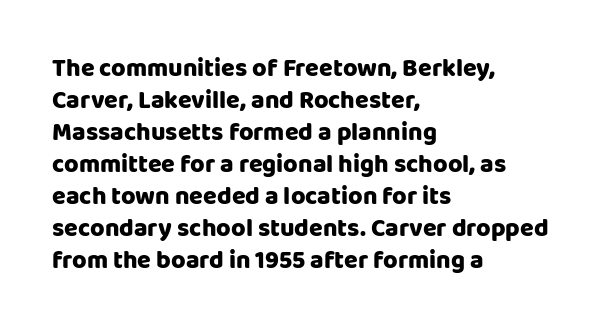
Q: Is the text italic (slanted)? A: No, it is upright.
Q: Is the text underlined? A: No.
Q: How is the paragraph aligned? A: Left-aligned.
Q: Is the spacing between letters normal or unusually wide? A: Normal.
Q: Is the spacing between lines tight, normal or loose? A: Normal.
